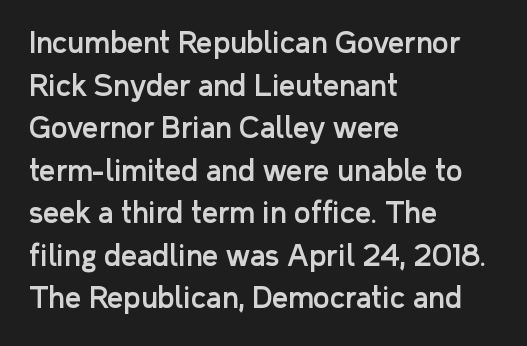
Think of a printed novel: that variable character pitch is what you see here. A typesetter would label this face a sans. The paragraph has a hard left edge and a soft right edge. The font's upright variant was chosen for this text. Inter-character spacing is left at the font's built-in metrics.
